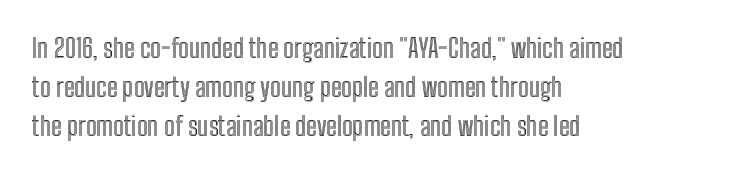
The image shows 26 px text type, upright; set left-aligned, normal line spacing (1.5x), normal letter spacing, not underlined.
